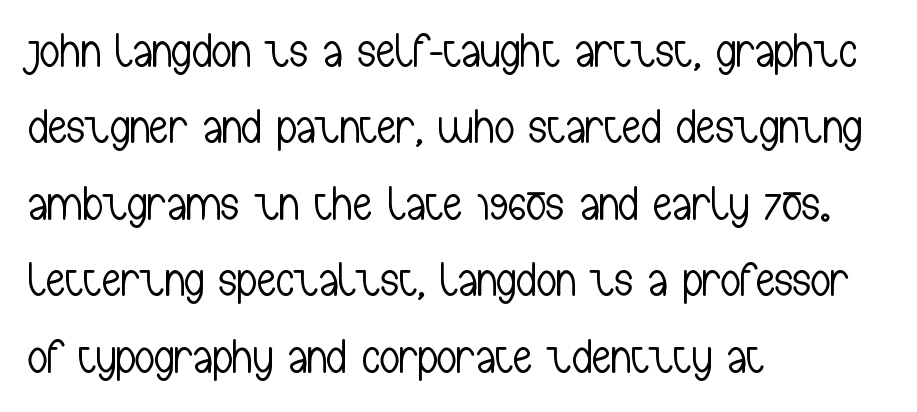
{"serif": "no", "italic": "no", "bold": "no", "weight": "light", "width": "condensed", "stroke_contrast": "low", "x_height": "medium", "monospaced": "no", "underline": "no", "align": "left", "line_spacing": "normal", "line_spacing_ratio": 1.56, "letter_spacing": "normal", "letter_spacing_em": 0.0, "glyph_px": 49}
